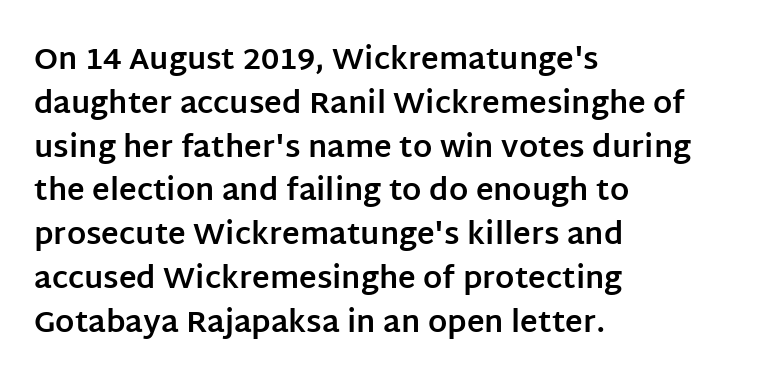
{"serif": "no", "italic": "no", "bold": "yes", "weight": "bold", "width": "normal", "stroke_contrast": "low", "x_height": "large", "monospaced": "no", "underline": "no", "align": "left", "line_spacing": "normal", "line_spacing_ratio": 1.46, "letter_spacing": "normal", "letter_spacing_em": 0.0, "glyph_px": 30}
